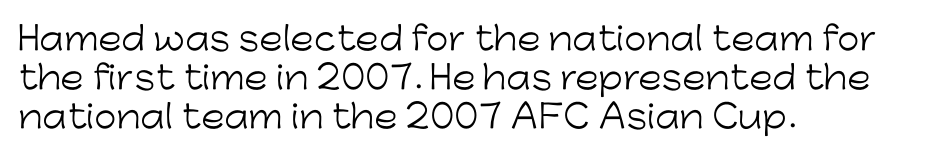
The image shows 32 px light sans-serif type, upright; set left-aligned, line spacing 1.22x, normal letter spacing, not underlined; low stroke contrast and a medium x-height.
